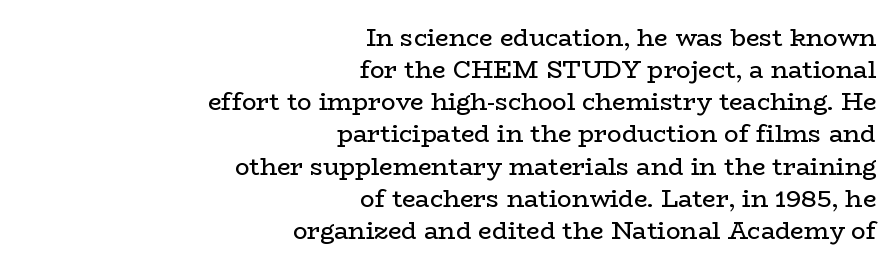
{"italic": "no", "bold": "no", "underline": "no", "align": "right", "line_spacing": "normal", "line_spacing_ratio": 1.34, "letter_spacing": "normal", "letter_spacing_em": 0.0, "glyph_px": 24}
